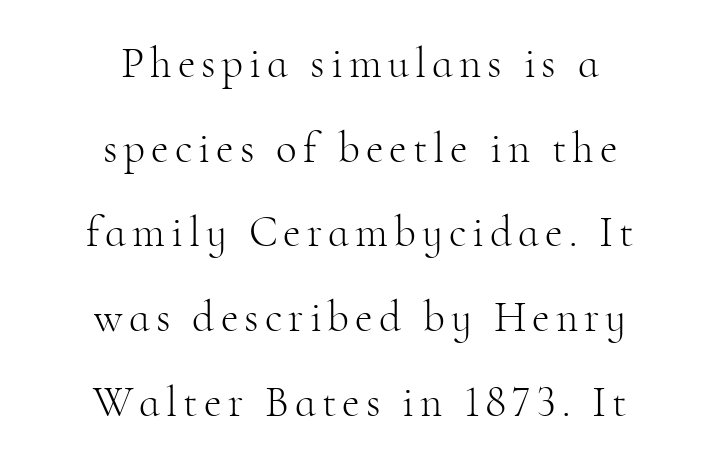
{"serif": "yes", "italic": "no", "bold": "no", "weight": "light", "width": "normal", "stroke_contrast": "high", "x_height": "small", "monospaced": "no", "underline": "no", "align": "center", "line_spacing": "loose", "line_spacing_ratio": 1.97, "glyph_px": 43}
